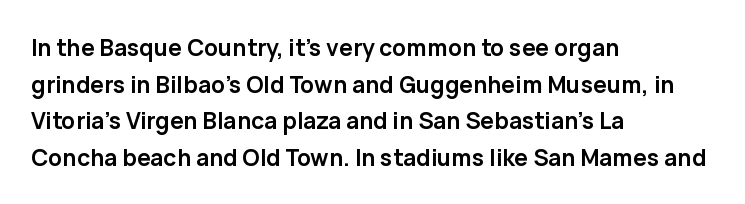
Q: Is the text bold? A: Yes.
Q: Is the text italic (slanted)? A: No, it is upright.
Q: Is the text underlined? A: No.
Q: How is the paragraph aligned? A: Left-aligned.
Q: Is the spacing between letters normal or unusually wide? A: Normal.
Q: Is the spacing between lines tight, normal or loose? A: Normal.
